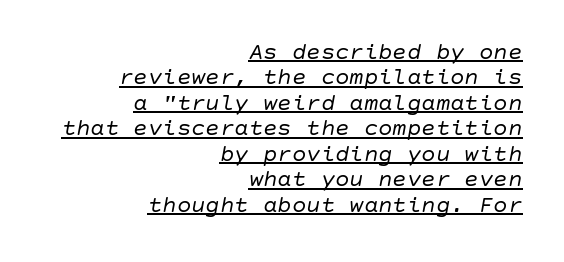
The image shows 24 px text type, italic (leaning right); set right-aligned, tight line spacing (1.06x), normal letter spacing, underlined.
